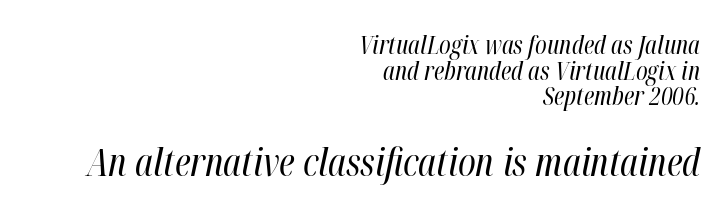
Q: Is the text bold? A: No.
Q: Is the text italic (slanted)? A: Yes, it leans right by about 12 degrees.
Q: Is the text underlined? A: No.
Q: How is the paragraph aligned? A: Right-aligned.
Q: Is the spacing between letters normal or unusually wide? A: Normal.
Q: Is the spacing between lines tight, normal or loose? A: Tight.
Q: Which block of text is set in a larger size, the first (top) or the second (bottom)? A: The second (bottom) one.
Q: Width (condensed, normal, or wide)? A: Condensed.
Q: Stroke contrast? A: High.
Q: x-height? A: Medium.
Q: Monospaced? A: No.
